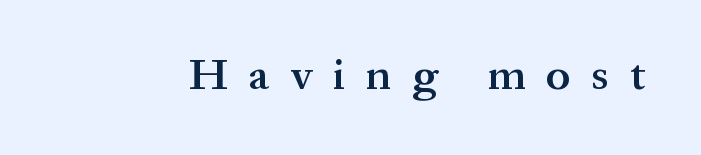
{"serif": "yes", "italic": "no", "bold": "semi", "weight": "semibold", "width": "normal", "stroke_contrast": "medium", "x_height": "medium", "monospaced": "no", "underline": "no", "letter_spacing": "wide", "letter_spacing_em": 0.47, "glyph_px": 44}
